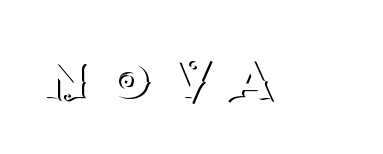
Quick note: not italic, upright. Plain, unruled lines of type. Type style note: has serifs. A typesetter would call this proportional, since set widths differ per character. Is the letter spacing exaggerated? Yes — the characters are pushed far apart. Summary of weight: not heavy and not bold.
